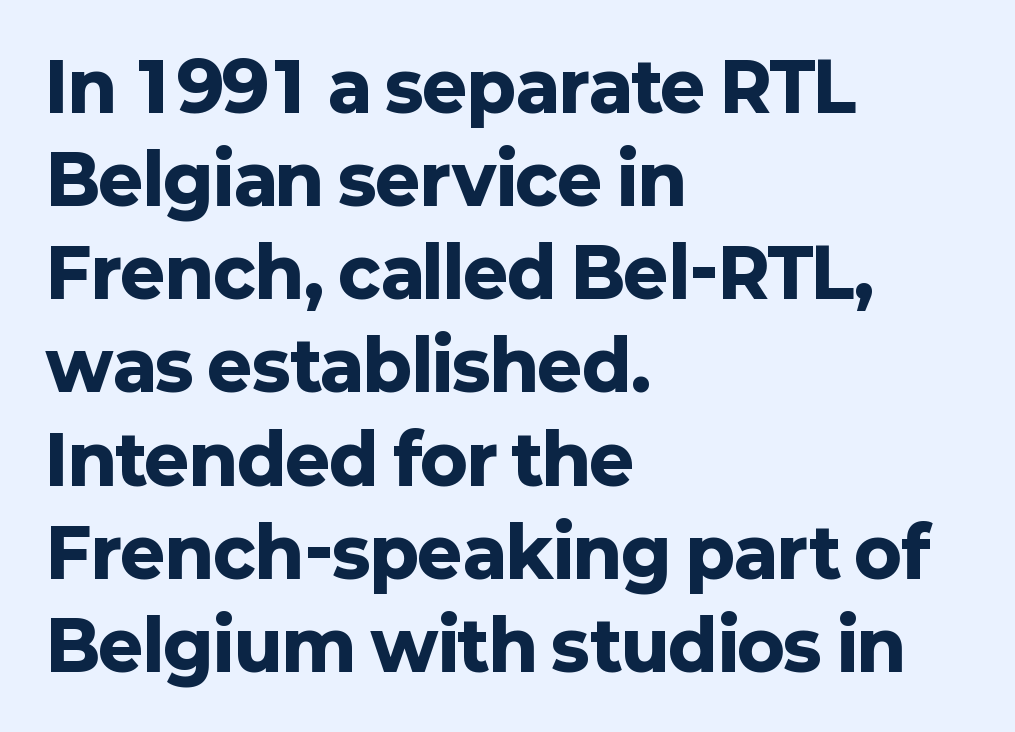
Q: Is the text bold? A: Yes.
Q: Is the text italic (slanted)? A: No, it is upright.
Q: Is the typeface a serif or a sans-serif typeface? A: Sans-serif.
Q: Is the text underlined? A: No.
Q: How is the paragraph aligned? A: Left-aligned.
Q: Is the spacing between letters normal or unusually wide? A: Normal.
Q: Is the spacing between lines tight, normal or loose? A: Normal.
Q: Width (condensed, normal, or wide)? A: Normal.
Q: Stroke contrast? A: Low.
Q: x-height? A: Medium.
Q: Monospaced? A: No.
